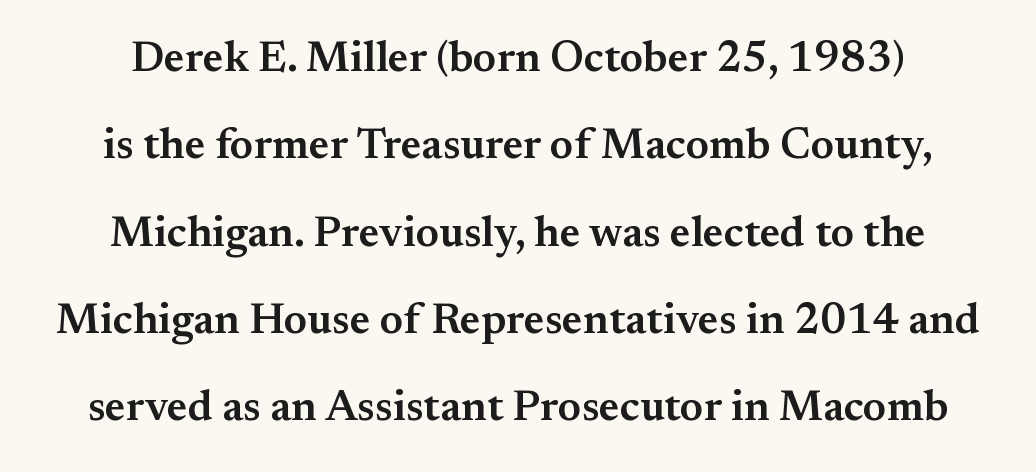
Glyph-to-glyph distance matches everyday printed text. The baseline area is clear. A typesetter would label this face a serif. I'd describe the lettering as semibold — firm but not a full bold.
